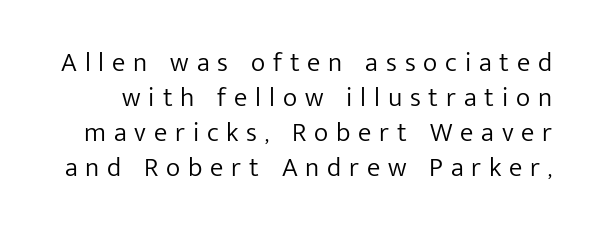
{"italic": "no", "bold": "no", "underline": "no", "line_spacing": "normal", "line_spacing_ratio": 1.3, "letter_spacing": "wide", "letter_spacing_em": 0.29, "glyph_px": 27}
